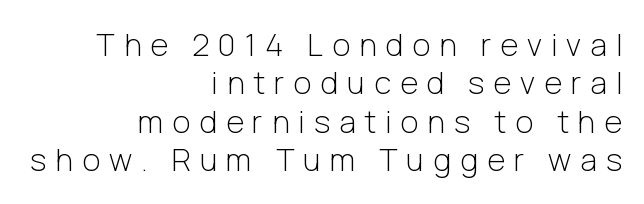
Q: Is the text bold? A: No.
Q: Is the text italic (slanted)? A: No, it is upright.
Q: Is the typeface a serif or a sans-serif typeface? A: Sans-serif.
Q: Is the text underlined? A: No.
Q: How is the paragraph aligned? A: Right-aligned.
Q: Is the spacing between letters normal or unusually wide? A: Unusually wide.
Q: Width (condensed, normal, or wide)? A: Normal.
Q: Stroke contrast? A: Low.
Q: x-height? A: Medium.
Q: Monospaced? A: No.
